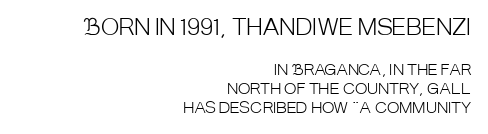
{"italic": "no", "bold": "no", "underline": "no", "align": "right", "line_spacing": "normal", "line_spacing_ratio": 1.27, "letter_spacing": "normal", "letter_spacing_em": 0.0, "larger_block": "first", "size_ratio": 1.47, "glyph_px": 22}
